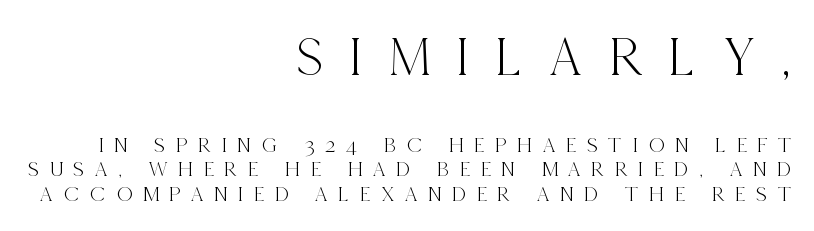
The image shows 56 px condensed serif type, upright; set right-aligned, tight line spacing (1.12x), unusually wide letter spacing (+0.49 em), not underlined; the first (top) block is 2.55x larger; a large x-height.
